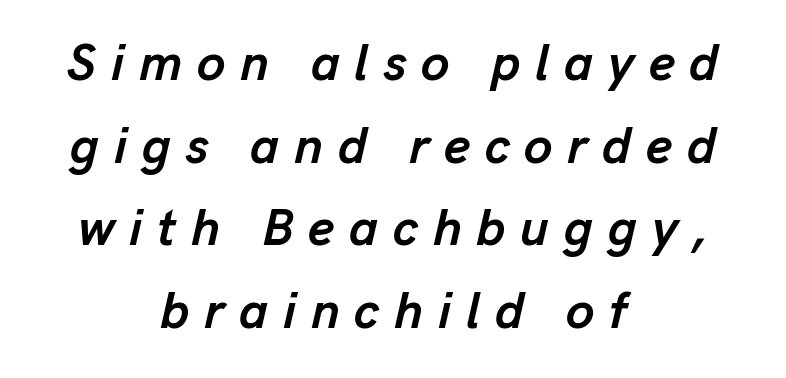
The image shows 51 px semibold type, italic (leaning right); set centered, normal line spacing (1.62x), unusually wide letter spacing (+0.29 em), not underlined; low stroke contrast and a medium x-height.
